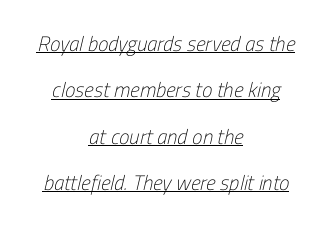
Ink coverage per letter is moderate at most. Standard letterfit; no display-style spreading of the glyphs. The paragraph shown floats in the horizontal middle. Reading down the column, the eye jumps a long way to each next line. The passage shown is underscored from start to finish.
